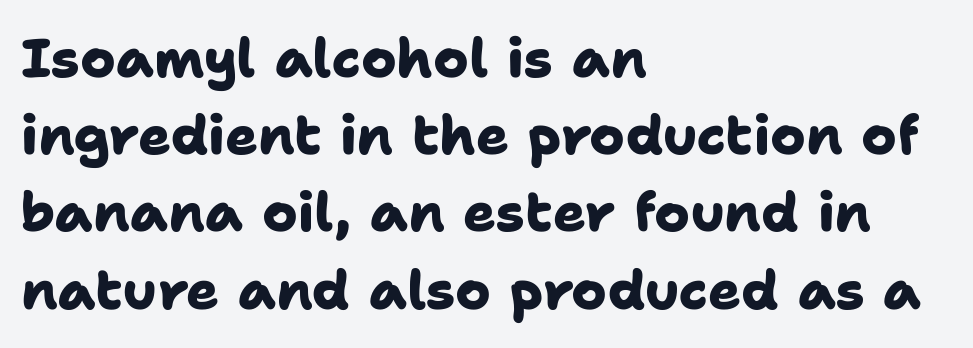
The typesetting leans heavy: a genuine bold. A classic flush-left, rag-right setting is used for this passage. Letterform terminals end flat and unadorned throughout the passage. The gaps between neighbouring characters are ordinary and unremarkable. The face used here is proportionally spaced, like ordinary book or web type. Regular leading.
